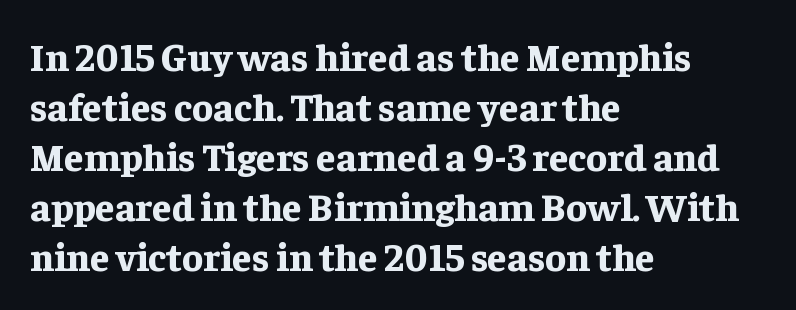
Q: Is the text bold? A: Yes.
Q: Is the text italic (slanted)? A: No, it is upright.
Q: Is the typeface a serif or a sans-serif typeface? A: Serif.
Q: Is the text underlined? A: No.
Q: How is the paragraph aligned? A: Left-aligned.
Q: Is the spacing between letters normal or unusually wide? A: Normal.
Q: Is the spacing between lines tight, normal or loose? A: Normal.
Q: Width (condensed, normal, or wide)? A: Normal.
Q: Stroke contrast? A: Low.
Q: x-height? A: Medium.
Q: Monospaced? A: No.
